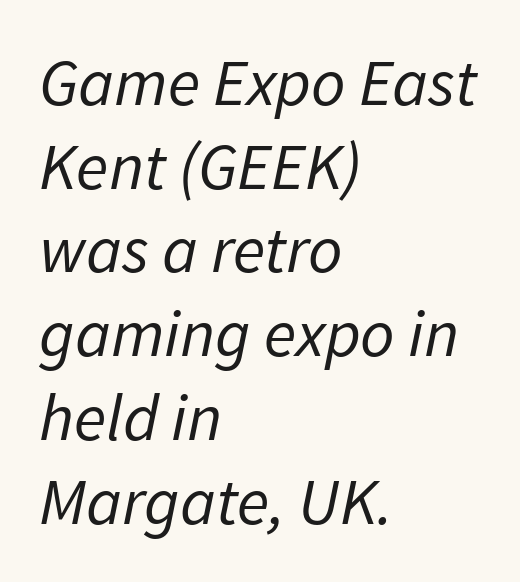
{"italic": "yes", "lean": "right", "slant_degrees": 11, "bold": "no", "weight": "regular", "width": "normal", "stroke_contrast": "low", "x_height": "medium", "monospaced": "no", "underline": "no", "align": "left", "line_spacing": "normal", "line_spacing_ratio": 1.25, "letter_spacing": "normal", "letter_spacing_em": 0.0, "glyph_px": 67}
